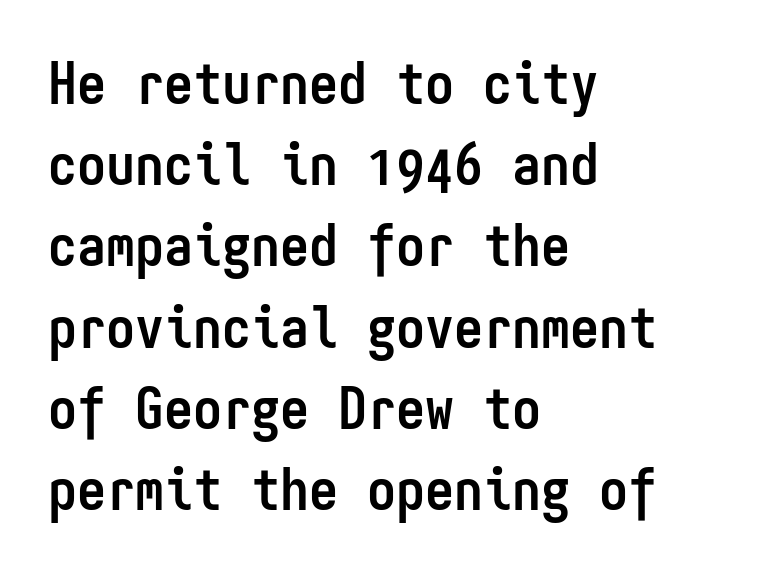
The image shows 58 px semibold, condensed sans-serif type, upright, monospaced; set left-aligned, normal line spacing (1.4x), normal letter spacing, not underlined; low stroke contrast and a medium x-height.
